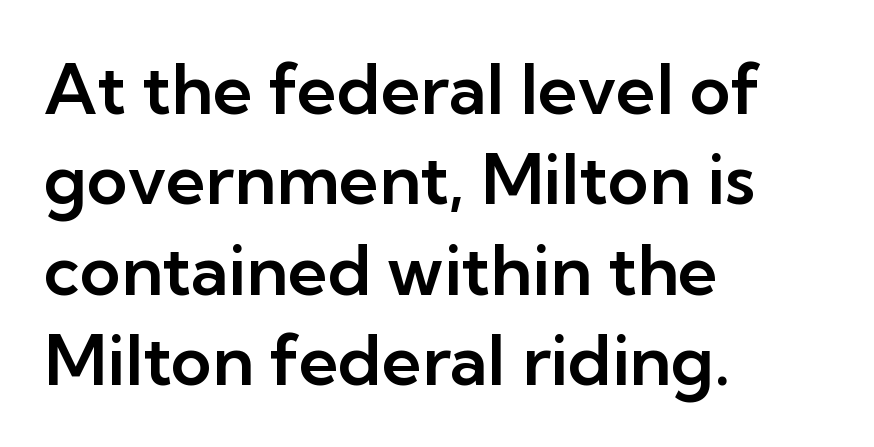
Baseline-to-baseline distance is the conventional proportion of letter height. The rendering uses natural spacing where letterforms have individual widths. No feet cap the strokes, marking this as sans-serif type. The passage shown has conventional tracking throughout.
